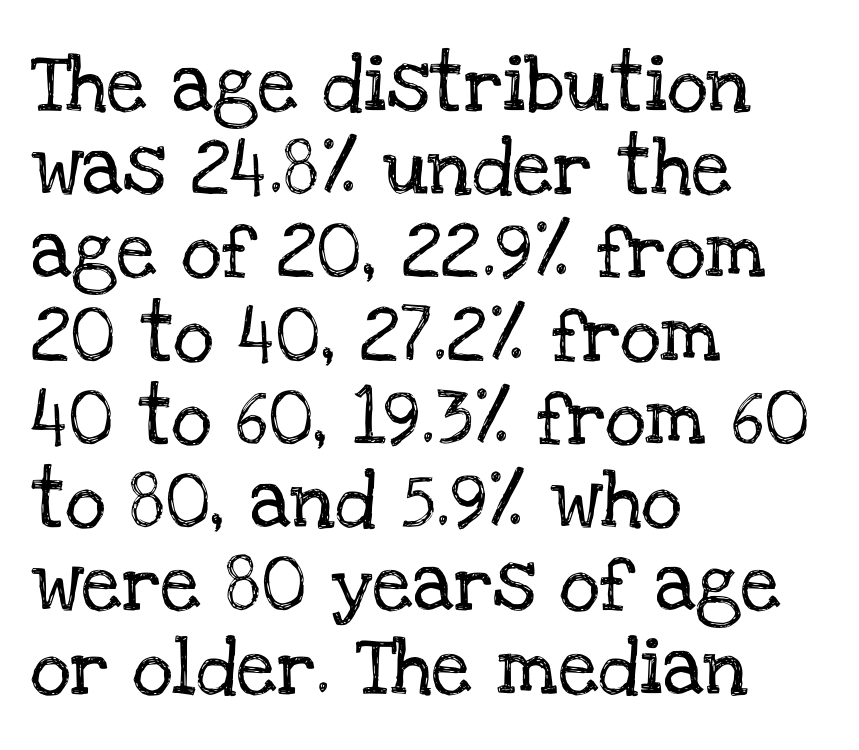
This is serif lettering, the kind often seen in printed books. Reading down the column, the eye jumps a familiar distance to each next line. Varying glyph widths throughout — classic text-font behaviour. The text block is weighted toward the left margin, trailing off unevenly rightward. Rule under the text: the space is simply empty. Default kerning and tracking; the words read as compact shapes.
